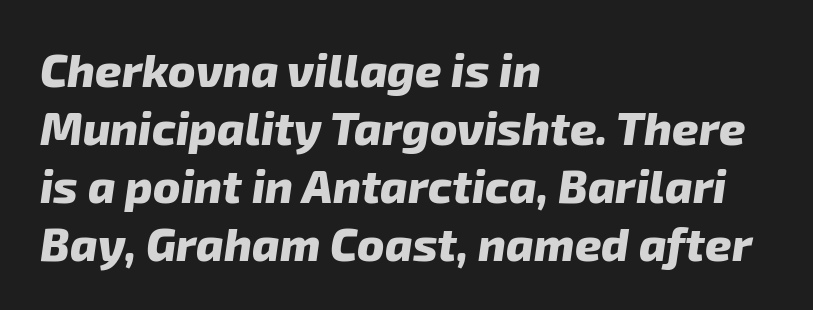
The rendering keeps characters at their native spacing. Where is the straight margin? On the left. The typeface chosen for these lines omits serifs. Baseline-to-baseline distance is the conventional proportion of letter height. Character widths vary here, with narrow letters taking less room than wide ones.
